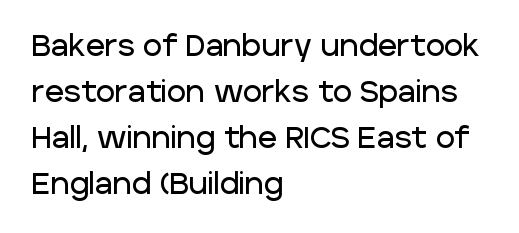
{"serif": "no", "italic": "no", "width": "normal", "stroke_contrast": "low", "x_height": "large", "monospaced": "no", "underline": "no", "align": "left", "line_spacing": "normal", "line_spacing_ratio": 1.59, "letter_spacing": "normal", "letter_spacing_em": 0.0, "glyph_px": 29}
